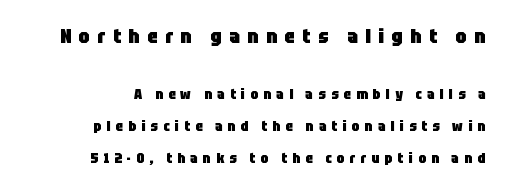
{"italic": "no", "bold": "yes", "underline": "no", "align": "right", "line_spacing": "loose", "line_spacing_ratio": 2.3, "letter_spacing": "wide", "letter_spacing_em": 0.38, "larger_block": "first", "size_ratio": 1.43, "glyph_px": 20}
